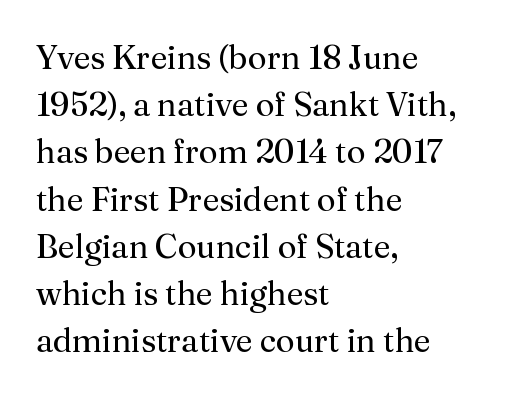
{"serif": "yes", "italic": "no", "bold": "no", "weight": "regular", "width": "normal", "stroke_contrast": "medium", "x_height": "medium", "monospaced": "no", "underline": "no", "align": "left", "line_spacing": "normal", "line_spacing_ratio": 1.43, "letter_spacing": "normal", "letter_spacing_em": 0.0, "glyph_px": 33}
